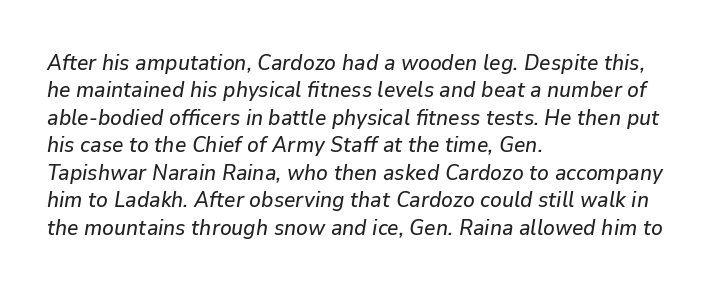
The image shows 22 px text type, italic (leaning right); set left-aligned, normal line spacing (1.25x), normal letter spacing, not underlined.
